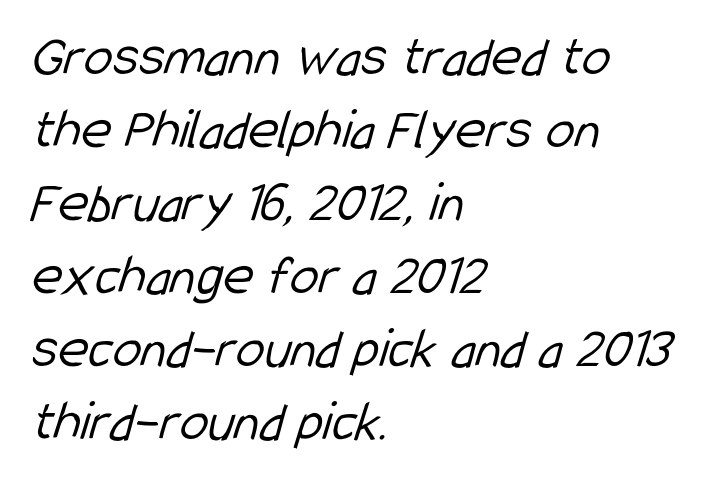
Students, observe: this is what conventionally led text looks like. This is sans-serif lettering, the kind often seen on screens and signage. No heavy texture on the line: the type isn't bold. The compositor pushed each line to the left boundary.
